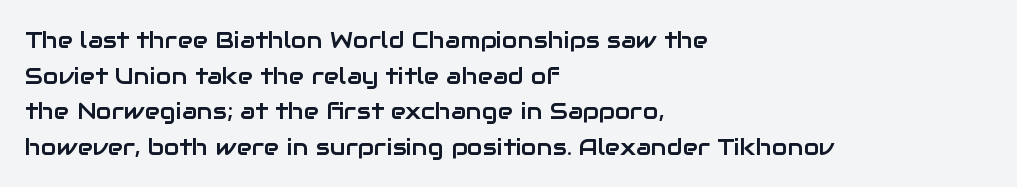
Q: Is the text italic (slanted)? A: No, it is upright.
Q: Is the text underlined? A: No.
Q: How is the paragraph aligned? A: Left-aligned.
Q: Is the spacing between letters normal or unusually wide? A: Normal.
Q: Is the spacing between lines tight, normal or loose? A: Normal.
